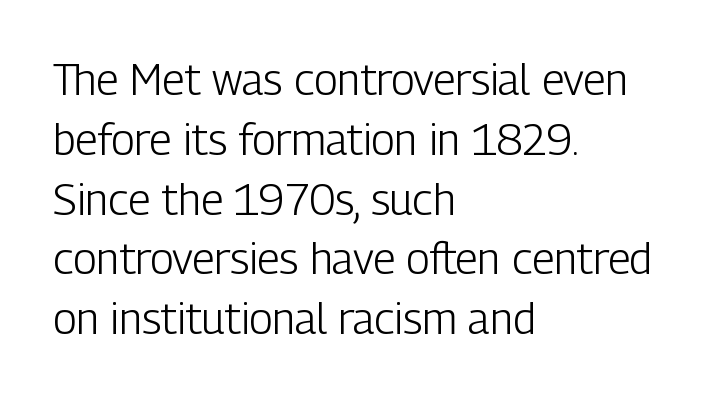
Posture: straight, roman, zero tilt. You could not count columns in this text — the font is proportionally spaced. The rendering uses a moderate line-height, typical for paragraphs. The zone under the glyphs is completely vacant. Does extra space separate the letters? No, they use regular spacing.
